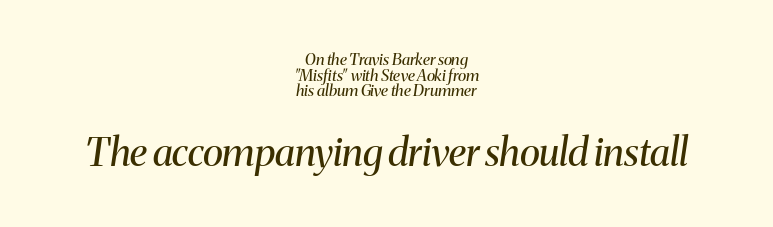
The image shows 39 px regular-weight serif type, italic (leaning right); set centered, tight line spacing (0.98x), normal letter spacing, not underlined; the second (bottom) block is 2.44x larger; medium stroke contrast and a medium x-height.
